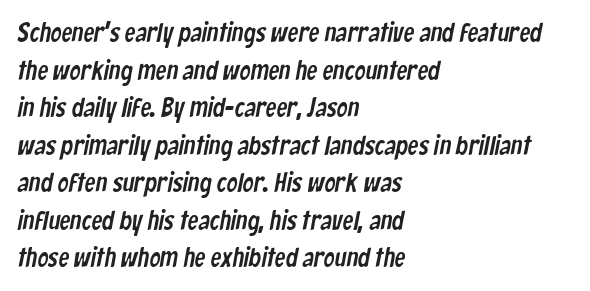
{"underline": "no", "align": "left", "line_spacing": "normal", "line_spacing_ratio": 1.39, "letter_spacing": "normal", "letter_spacing_em": 0.0, "glyph_px": 27}
